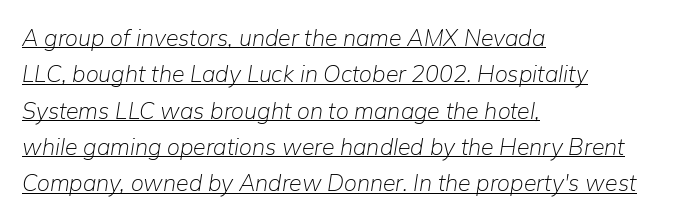
The face used here has a pronounced slope to its letters. A quiet, ordinary-to-light weight characterises the typeface. Is there an underline? Yes — a line sits under the letters. One-word summary of the alignment: left.
